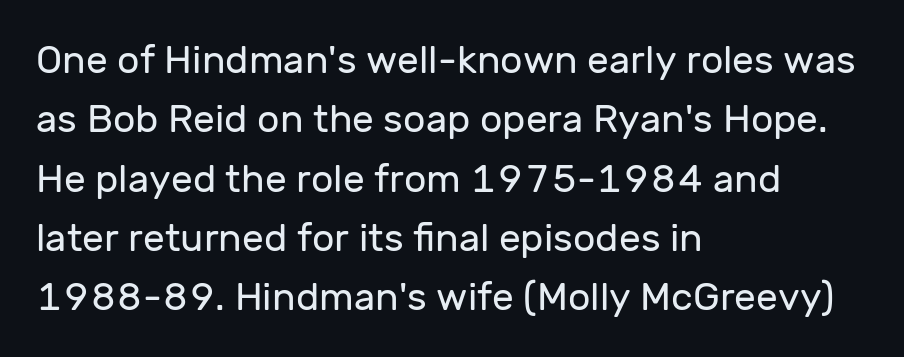
Letters have the restrained weight of plain body copy at most. Grotesque or geometric, the face here clearly has no serifs. Think of a printed novel: that variable character pitch is what you see here. This is roman type, the default non-slanted kind.
